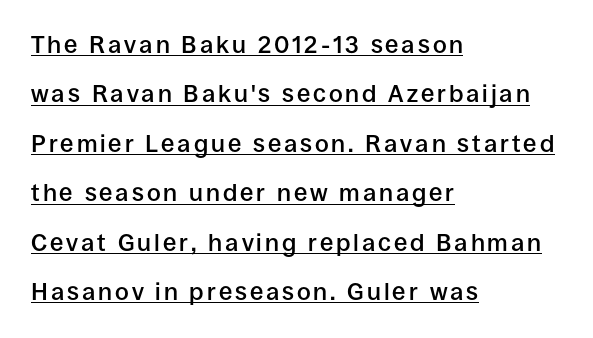
Q: Is the text bold? A: Semi-bold.
Q: Is the text italic (slanted)? A: No, it is upright.
Q: Is the text underlined? A: Yes.
Q: How is the paragraph aligned? A: Left-aligned.
Q: Is the spacing between lines tight, normal or loose? A: Loose.
